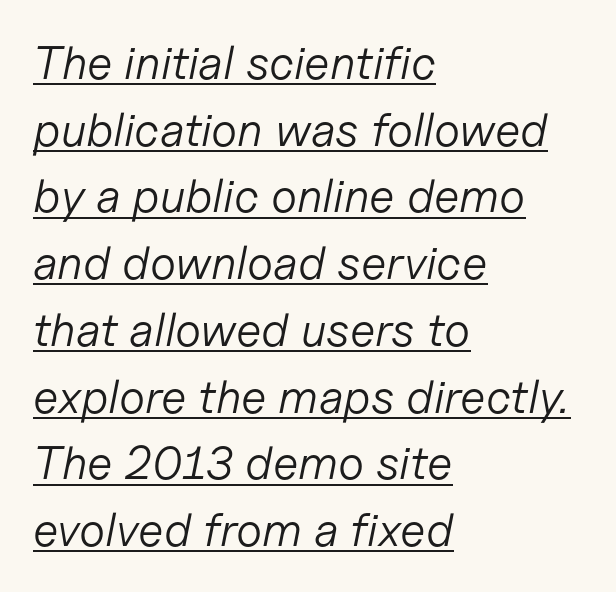
Q: Is the text bold? A: No.
Q: Is the text italic (slanted)? A: Yes, it leans right by about 11 degrees.
Q: Is the text underlined? A: Yes.
Q: How is the paragraph aligned? A: Left-aligned.
Q: Is the spacing between letters normal or unusually wide? A: Normal.
Q: Is the spacing between lines tight, normal or loose? A: Normal.
Q: Width (condensed, normal, or wide)? A: Normal.
Q: Stroke contrast? A: Low.
Q: x-height? A: Medium.
Q: Monospaced? A: No.
